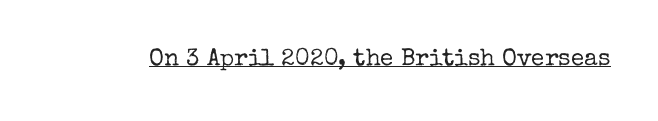
The image shows 24 px text type, upright; set normal letter spacing, underlined.
